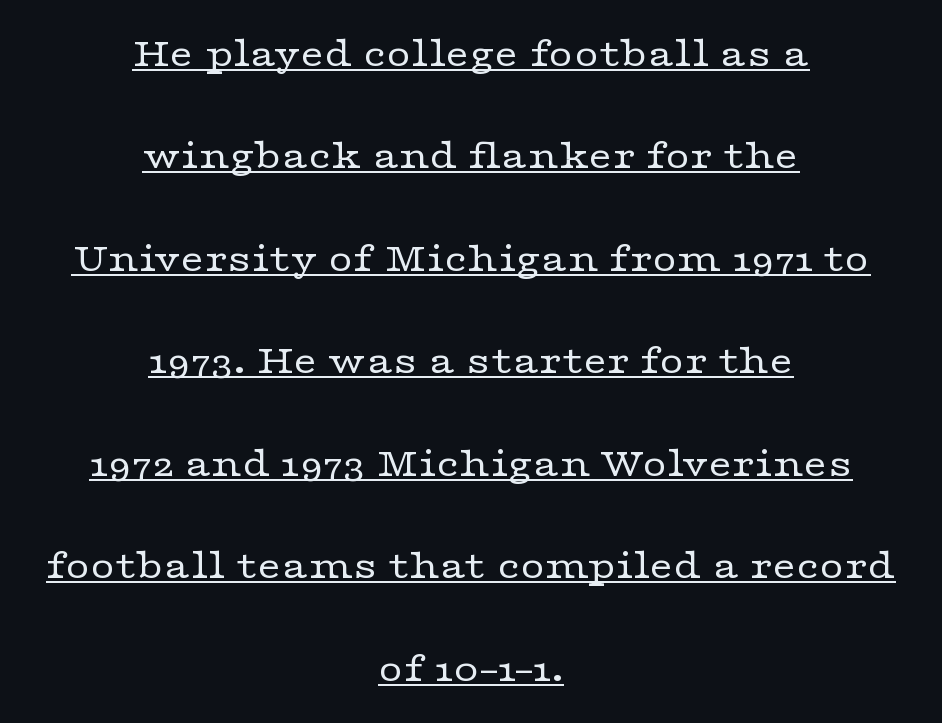
Looks like regular typesetting: each glyph gets only the width it needs. The face used here is rendered with its standard letterfit. Caption: multi-line text, centered on the measure. Successive baselines arrive slowly, with a big drop between each. Every character sits straight up, as roman type does. Notice how a bar underscores the lettering throughout.
